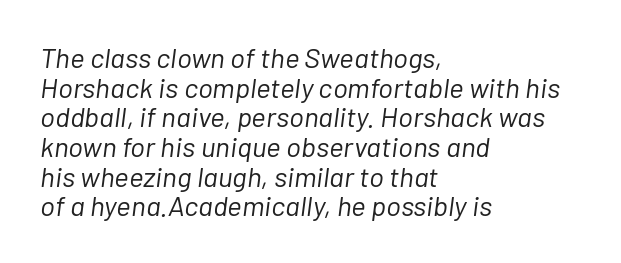
{"italic": "yes", "lean": "right", "slant_degrees": 7, "bold": "no", "weight": "light", "width": "normal", "stroke_contrast": "low", "x_height": "medium", "monospaced": "no", "underline": "no", "align": "left", "line_spacing": "tight", "line_spacing_ratio": 1.06, "letter_spacing": "normal", "letter_spacing_em": 0.0, "glyph_px": 28}
